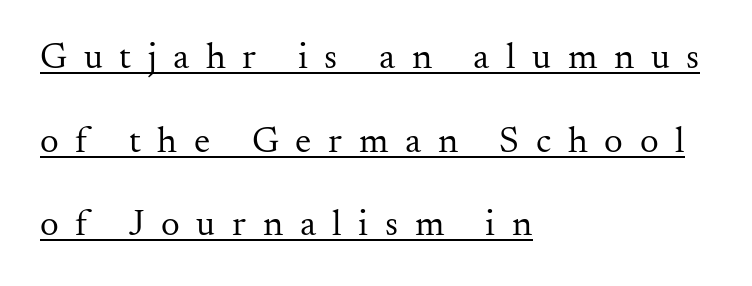
The image shows 37 px regular-weight serif type, upright; set left-aligned, loose line spacing (2.26x), unusually wide letter spacing (+0.45 em), underlined; medium stroke contrast and a small x-height.
